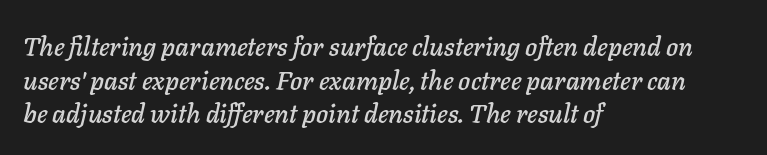
The image shows 26 px text type, italic (leaning right); set left-aligned, normal line spacing (1.29x), normal letter spacing, not underlined.
